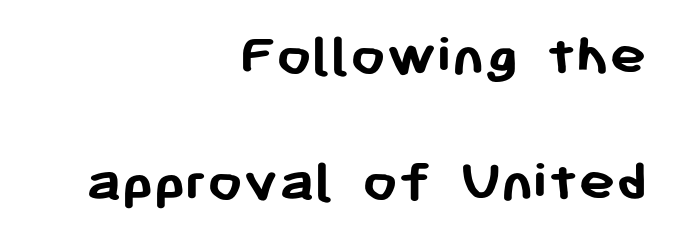
Q: Is the text bold? A: Yes.
Q: Is the text italic (slanted)? A: No, it is upright.
Q: Is the typeface a serif or a sans-serif typeface? A: Sans-serif.
Q: Is the text underlined? A: No.
Q: How is the paragraph aligned? A: Right-aligned.
Q: Is the spacing between letters normal or unusually wide? A: Normal.
Q: Is the spacing between lines tight, normal or loose? A: Loose.
Q: Width (condensed, normal, or wide)? A: Normal.
Q: Stroke contrast? A: Low.
Q: x-height? A: Medium.
Q: Monospaced? A: No.
